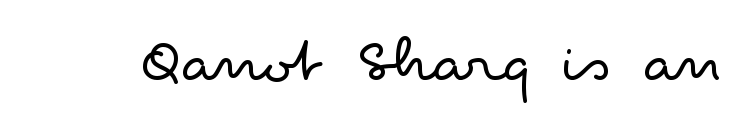
{"serif": "no", "italic": "no", "bold": "no", "weight": "light", "width": "wide", "stroke_contrast": "low", "x_height": "small", "monospaced": "no", "underline": "no", "letter_spacing": "normal", "letter_spacing_em": 0.0, "glyph_px": 67}
